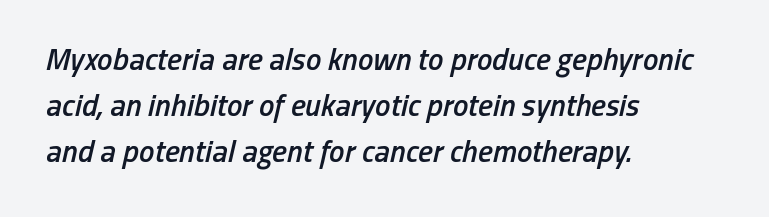
The image shows 31 px semibold, condensed type, italic (leaning right); set left-aligned, normal line spacing (1.49x), normal letter spacing, not underlined; low stroke contrast and a medium x-height.
